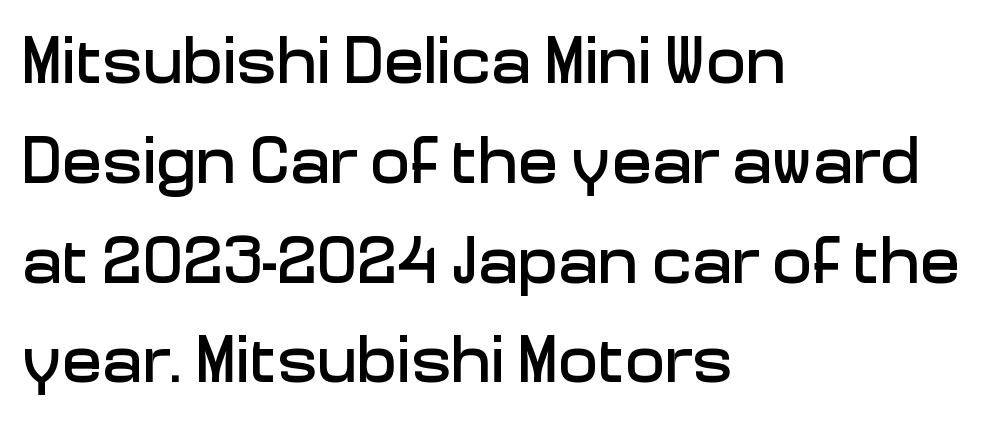
{"serif": "no", "italic": "no", "width": "normal", "stroke_contrast": "low", "x_height": "medium", "monospaced": "no", "underline": "no", "align": "left", "line_spacing": "normal", "line_spacing_ratio": 1.49, "letter_spacing": "normal", "letter_spacing_em": 0.0, "glyph_px": 67}
